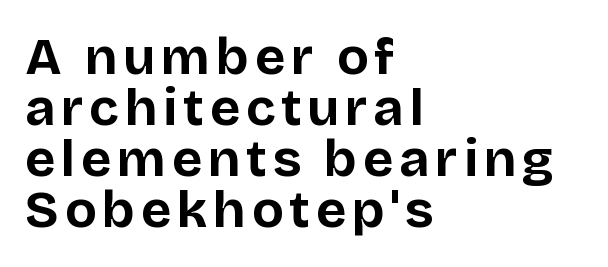
{"serif": "no", "italic": "no", "bold": "yes", "weight": "bold", "width": "normal", "stroke_contrast": "low", "x_height": "large", "monospaced": "no", "underline": "no", "align": "left", "line_spacing": "tight", "line_spacing_ratio": 0.98, "glyph_px": 52}
